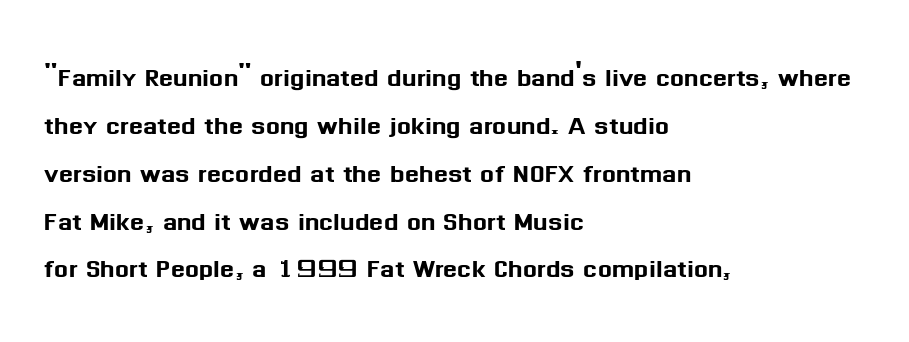
Q: Is the text italic (slanted)? A: No, it is upright.
Q: Is the typeface a serif or a sans-serif typeface? A: Sans-serif.
Q: Is the text underlined? A: No.
Q: How is the paragraph aligned? A: Left-aligned.
Q: Is the spacing between letters normal or unusually wide? A: Normal.
Q: Is the spacing between lines tight, normal or loose? A: Normal.
Q: Width (condensed, normal, or wide)? A: Normal.
Q: Stroke contrast? A: Medium.
Q: x-height? A: Medium.
Q: Monospaced? A: No.
